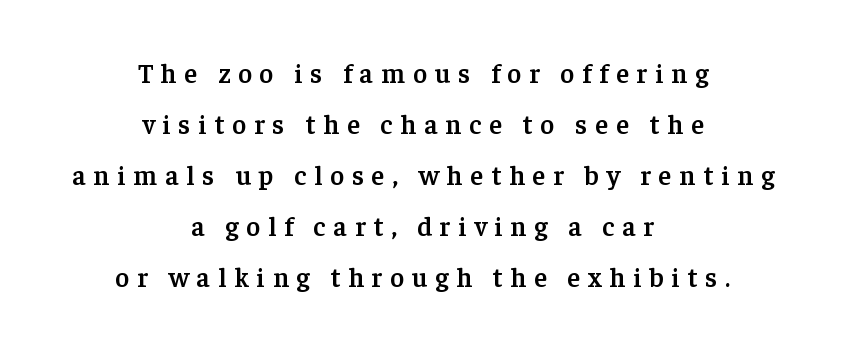
The image shows 27 px text type, upright; set centered, line spacing 1.89x, unusually wide letter spacing (+0.29 em), not underlined.
